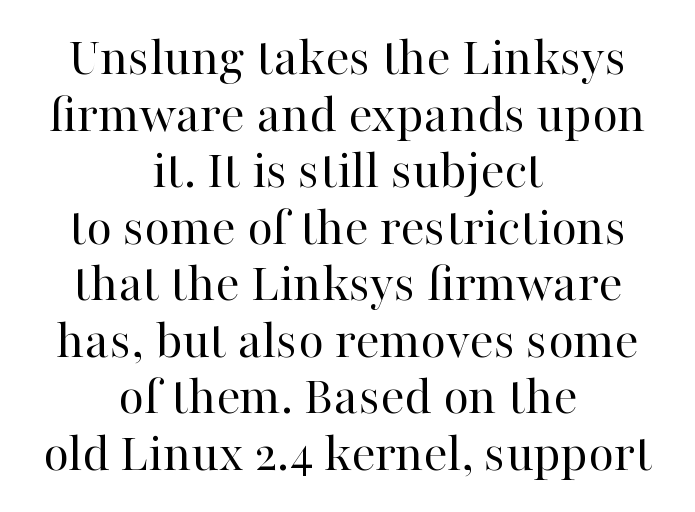
Does the type have serifs? Yes, each stem ends in a small foot. A clean baseline with only descenders dipping below it. In terms of posture, this sample is upright. Stems here are at most as thick as an everyday book face. These lines are centered, leaving both edges ragged.
